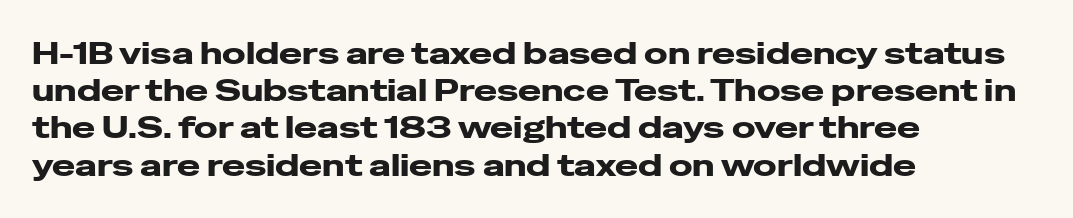
{"serif": "no", "italic": "no", "bold": "yes", "weight": "heavy", "width": "wide", "stroke_contrast": "low", "x_height": "medium", "monospaced": "no", "underline": "no", "align": "left", "line_spacing_ratio": 1.2, "letter_spacing": "normal", "letter_spacing_em": 0.0, "glyph_px": 31}
